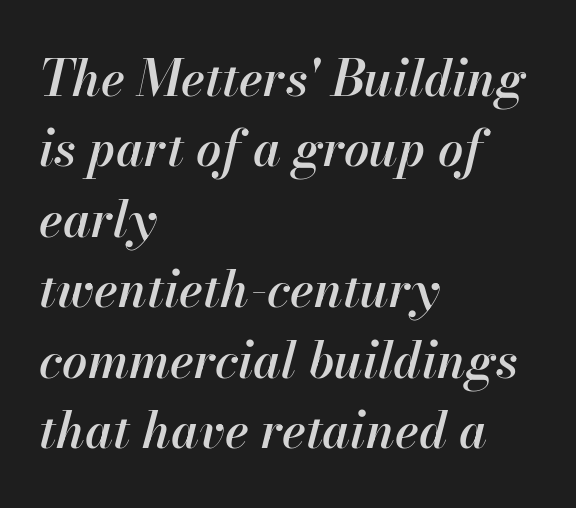
{"italic": "yes", "lean": "right", "slant_degrees": 13, "bold": "semi", "weight": "semibold", "width": "normal", "stroke_contrast": "high", "x_height": "small", "monospaced": "no", "underline": "no", "align": "left", "line_spacing": "normal", "line_spacing_ratio": 1.41, "letter_spacing": "normal", "letter_spacing_em": 0.0, "glyph_px": 50}
